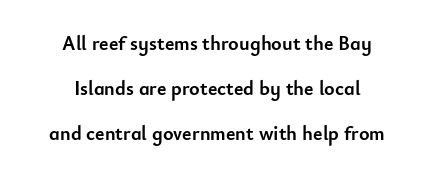
{"italic": "no", "bold": "yes", "underline": "no", "align": "center", "line_spacing": "loose", "line_spacing_ratio": 2.26, "letter_spacing": "normal", "letter_spacing_em": 0.0, "glyph_px": 20}
